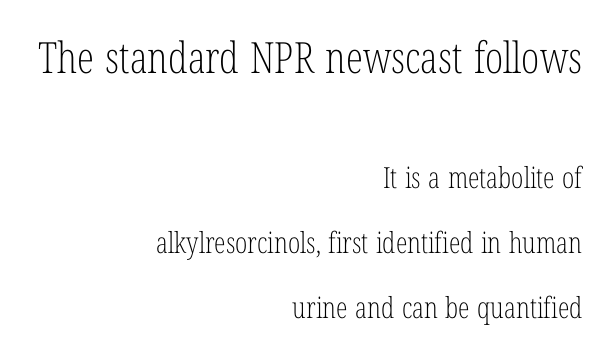
The image shows 43 px light, condensed serif type, upright; set right-aligned, loose line spacing (2.23x), normal letter spacing, not underlined; the first (top) block is 1.48x larger; low stroke contrast and a medium x-height.
